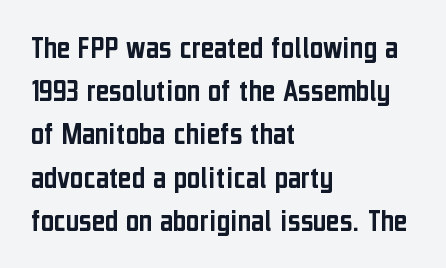
The type is set solid horizontally, with unmodified tracking. Summary of vertical rhythm: regular, with standard interline spacing. The rendering uses natural spacing where letterforms have individual widths. These lines are composed in type without serifs. Clear beneath every line of the passage. The compositor pushed each line to the left boundary.
